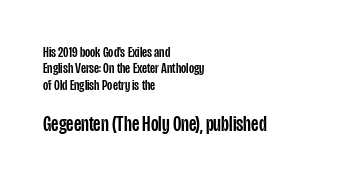
Q: Is the text italic (slanted)? A: No, it is upright.
Q: Is the text underlined? A: No.
Q: How is the paragraph aligned? A: Left-aligned.
Q: Is the spacing between letters normal or unusually wide? A: Normal.
Q: Is the spacing between lines tight, normal or loose? A: Tight.
Q: Which block of text is set in a larger size, the first (top) or the second (bottom)? A: The second (bottom) one.
